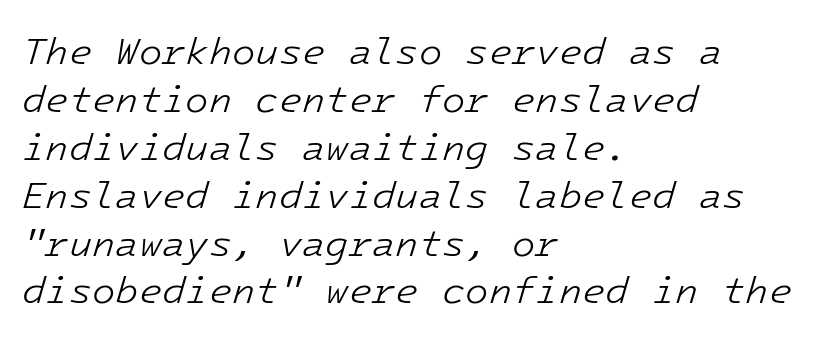
Q: Is the text bold? A: No.
Q: Is the text italic (slanted)? A: Yes, it leans right by about 16 degrees.
Q: Is the text underlined? A: No.
Q: How is the paragraph aligned? A: Left-aligned.
Q: Is the spacing between letters normal or unusually wide? A: Normal.
Q: Is the spacing between lines tight, normal or loose? A: Normal.
Q: Width (condensed, normal, or wide)? A: Normal.
Q: Stroke contrast? A: Low.
Q: x-height? A: Medium.
Q: Monospaced? A: Yes.
